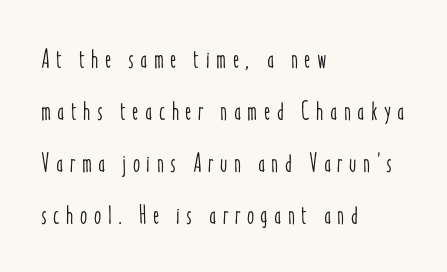
These lines are set flush left with a ragged right edge. Is there any slant? The stems are plumb. The gaps between neighbouring characters are conspicuously large. A clean baseline with only descenders dipping below it. Widely set lines give the paragraph a tall, airy silhouette.
